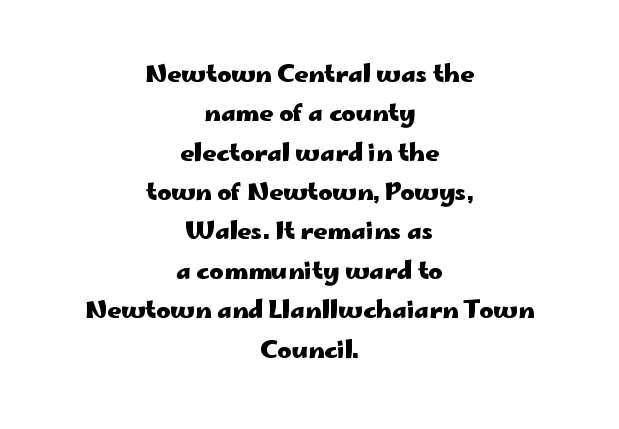
Q: Is the text bold? A: Yes.
Q: Is the text italic (slanted)? A: No, it is upright.
Q: Is the text underlined? A: No.
Q: How is the paragraph aligned? A: Centered.
Q: Is the spacing between letters normal or unusually wide? A: Normal.
Q: Is the spacing between lines tight, normal or loose? A: Normal.
